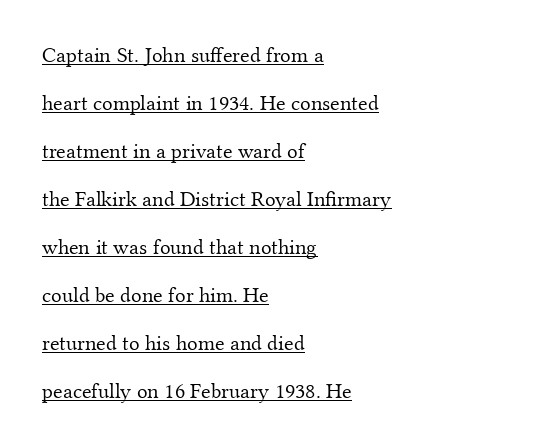
Q: Is the text bold? A: No.
Q: Is the text italic (slanted)? A: No, it is upright.
Q: Is the text underlined? A: Yes.
Q: How is the paragraph aligned? A: Left-aligned.
Q: Is the spacing between letters normal or unusually wide? A: Normal.
Q: Is the spacing between lines tight, normal or loose? A: Loose.
